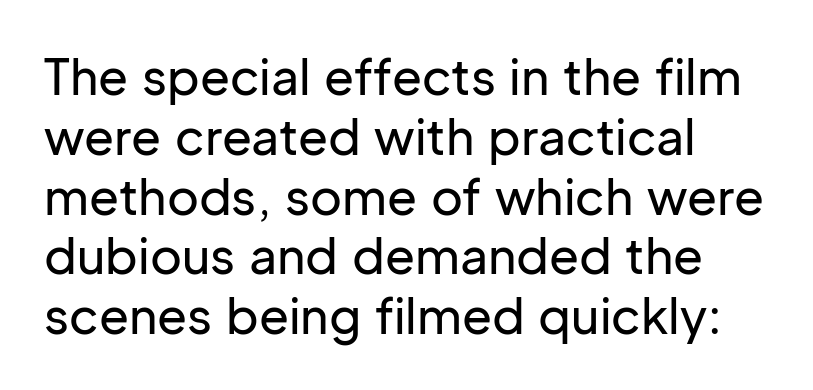
Q: Is the text italic (slanted)? A: No, it is upright.
Q: Is the typeface a serif or a sans-serif typeface? A: Sans-serif.
Q: Is the text underlined? A: No.
Q: How is the paragraph aligned? A: Left-aligned.
Q: Is the spacing between letters normal or unusually wide? A: Normal.
Q: Width (condensed, normal, or wide)? A: Normal.
Q: Stroke contrast? A: Low.
Q: x-height? A: Medium.
Q: Monospaced? A: No.
